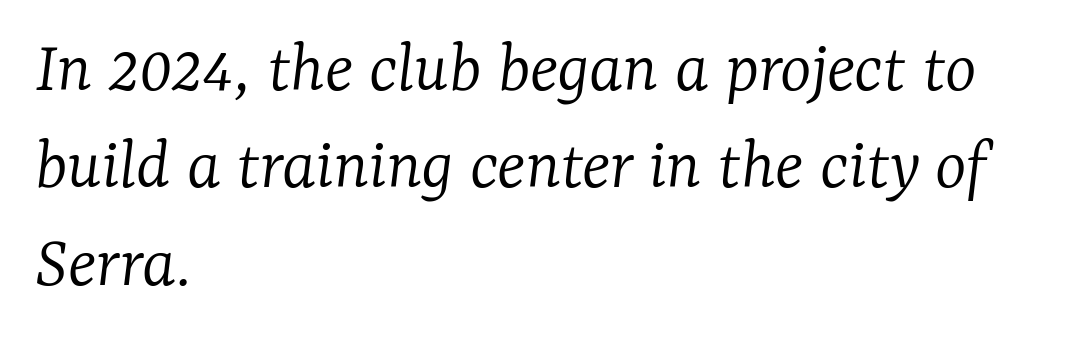
Proportional: the letters do not fall into vertical columns. I'd call this a serif setting — the letters wear small feet. The specimen reads as italic at a glance. Baseline-to-baseline distance is the conventional proportion of letter height. Glyph-to-glyph distance matches everyday printed text. No chunkiness to these letters — they're not bold.
